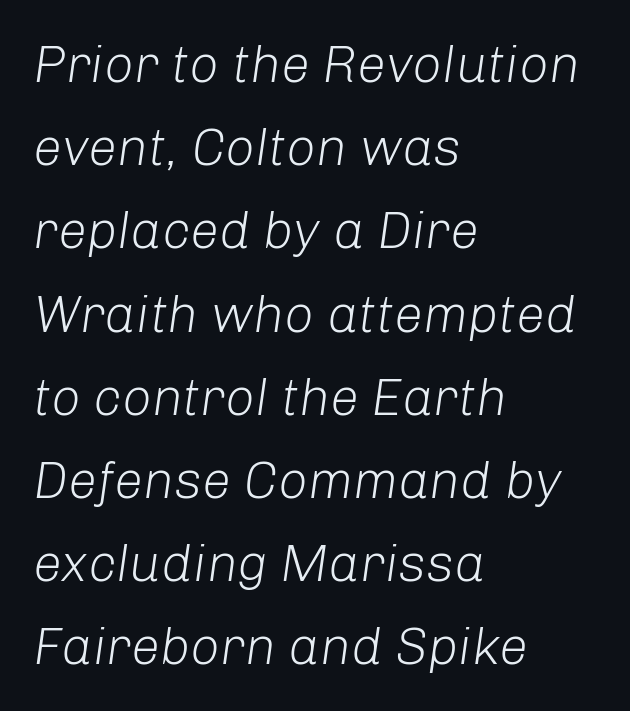
Q: Is the text bold? A: No.
Q: Is the text italic (slanted)? A: Yes, it leans right by about 8 degrees.
Q: Is the text underlined? A: No.
Q: How is the paragraph aligned? A: Left-aligned.
Q: Is the spacing between letters normal or unusually wide? A: Normal.
Q: Is the spacing between lines tight, normal or loose? A: Normal.
Q: Width (condensed, normal, or wide)? A: Normal.
Q: Stroke contrast? A: Low.
Q: x-height? A: Medium.
Q: Monospaced? A: No.
